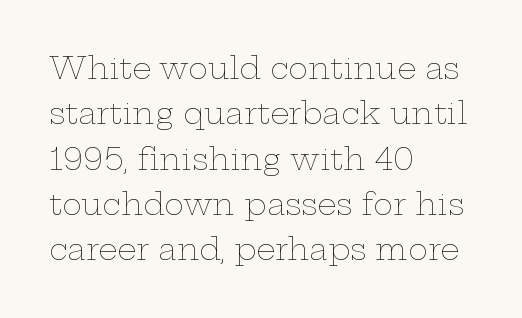
The passage shown has conventional tracking throughout. Designer's note — italics off, roman on. Stems here are at most as thick as an everyday book face. The leading is moderate, giving the passage an even texture. Spacing verdict: proportional, widths tailored to each character.
